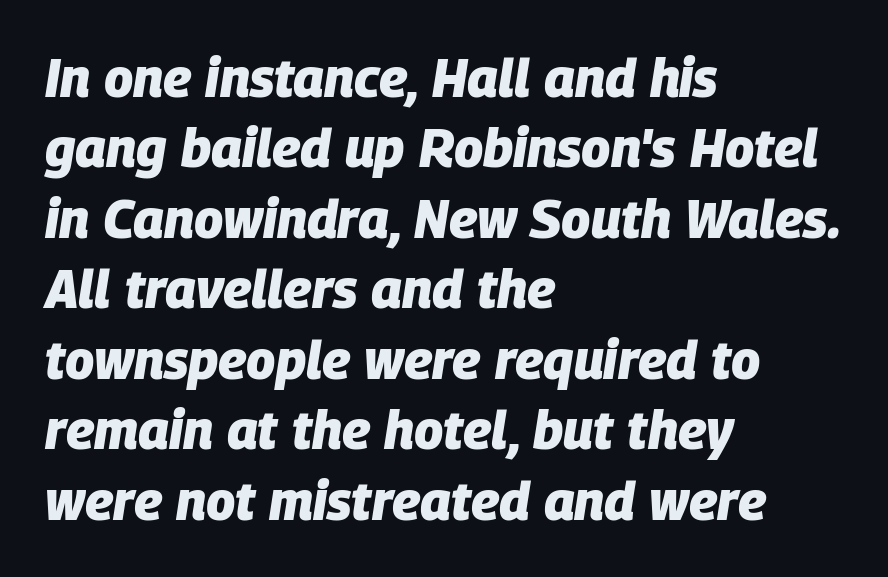
Q: Is the text bold? A: Yes.
Q: Is the text italic (slanted)? A: Yes, it leans right by about 9 degrees.
Q: Is the text underlined? A: No.
Q: How is the paragraph aligned? A: Left-aligned.
Q: Is the spacing between letters normal or unusually wide? A: Normal.
Q: Is the spacing between lines tight, normal or loose? A: Normal.
Q: Width (condensed, normal, or wide)? A: Normal.
Q: Stroke contrast? A: Low.
Q: x-height? A: Large.
Q: Monospaced? A: No.
